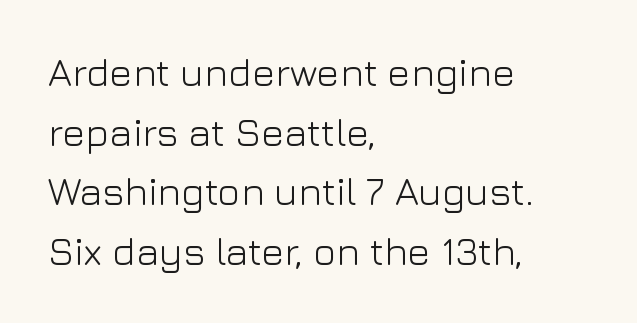
Q: Is the text bold? A: No.
Q: Is the text italic (slanted)? A: No, it is upright.
Q: Is the typeface a serif or a sans-serif typeface? A: Sans-serif.
Q: Is the text underlined? A: No.
Q: How is the paragraph aligned? A: Left-aligned.
Q: Is the spacing between letters normal or unusually wide? A: Normal.
Q: Is the spacing between lines tight, normal or loose? A: Normal.
Q: Width (condensed, normal, or wide)? A: Normal.
Q: Stroke contrast? A: Low.
Q: x-height? A: Medium.
Q: Monospaced? A: No.
